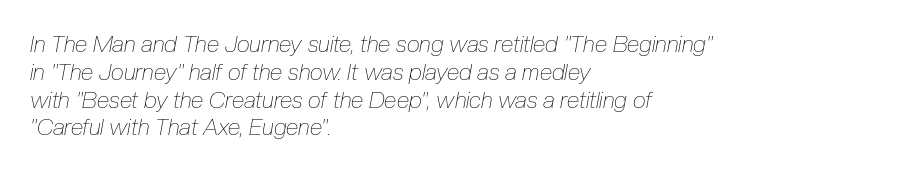
The image shows 23 px text type, italic (leaning right); set left-aligned, line spacing 1.21x, normal letter spacing, not underlined.
